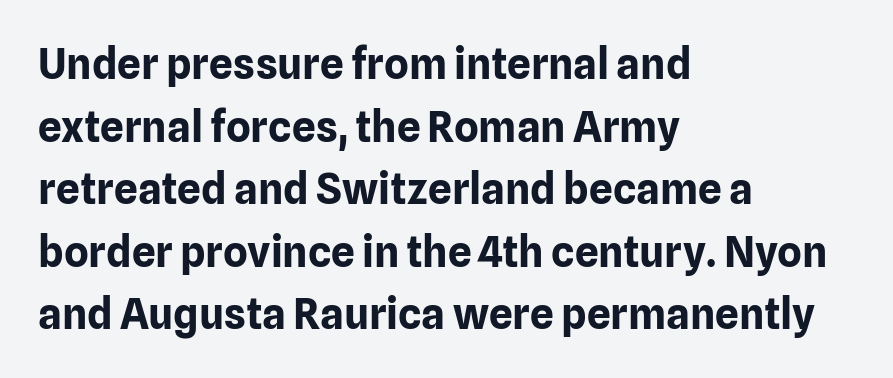
The image shows 42 px bold sans-serif type, upright; set left-aligned, normal line spacing (1.49x), normal letter spacing, not underlined; low stroke contrast and a medium x-height.
